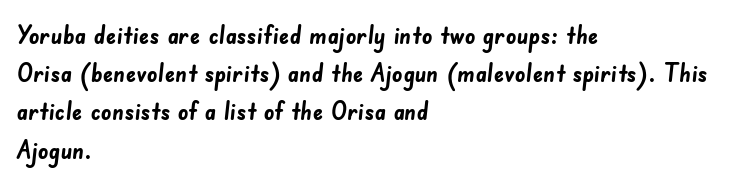
Leading: standard. The line texture is even and compact thanks to regular tracking. The passage is arranged the way most books set body copy — flush left. What weight is shown? A full bold with thick strokes. Clear beneath every line of the passage.
